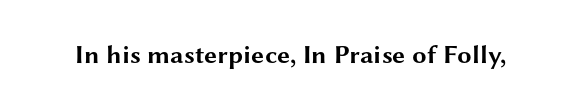
Q: Is the text bold? A: Yes.
Q: Is the text italic (slanted)? A: No, it is upright.
Q: Is the text underlined? A: No.
Q: Is the spacing between letters normal or unusually wide? A: Normal.
